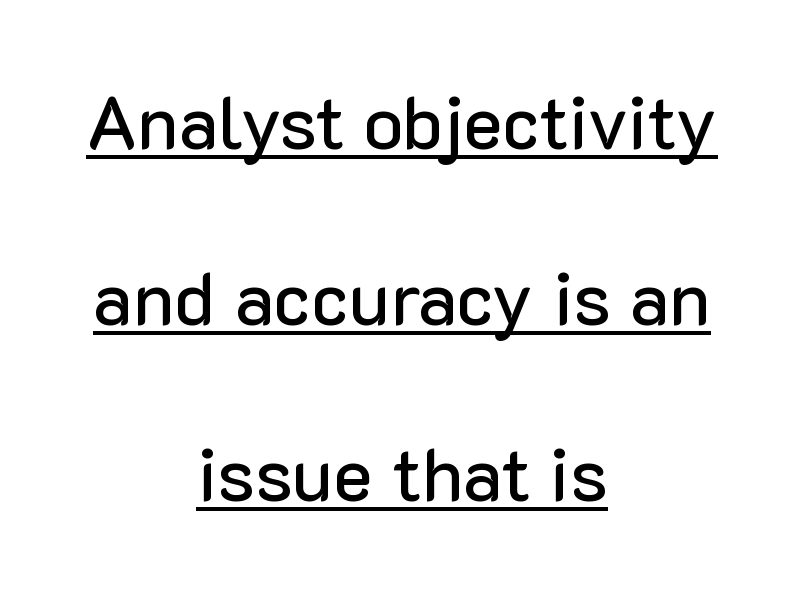
{"serif": "no", "italic": "no", "width": "normal", "stroke_contrast": "low", "x_height": "medium", "monospaced": "no", "underline": "yes", "align": "center", "line_spacing": "loose", "line_spacing_ratio": 2.38, "letter_spacing": "normal", "letter_spacing_em": 0.0, "glyph_px": 74}
